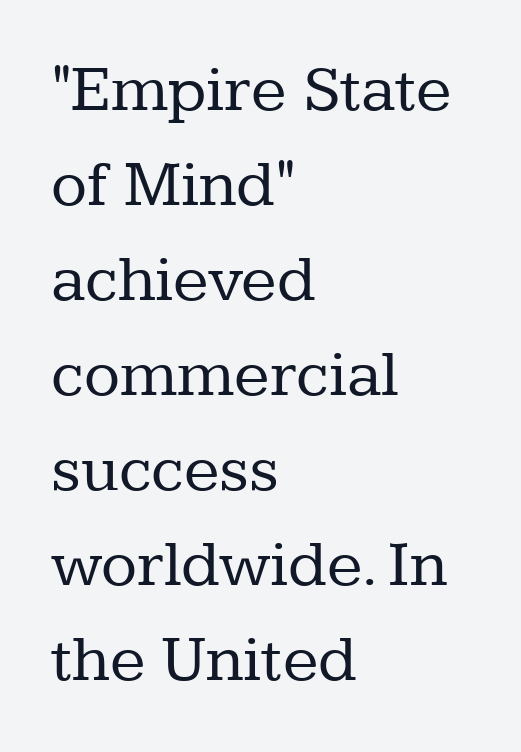
{"serif": "yes", "italic": "no", "bold": "no", "weight": "regular", "width": "normal", "stroke_contrast": "low", "x_height": "medium", "monospaced": "no", "underline": "no", "align": "left", "line_spacing": "normal", "line_spacing_ratio": 1.44, "letter_spacing": "normal", "letter_spacing_em": 0.0, "glyph_px": 66}
